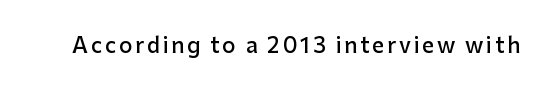
Q: Is the text bold? A: Semi-bold.
Q: Is the text italic (slanted)? A: No, it is upright.
Q: Is the text underlined? A: No.
